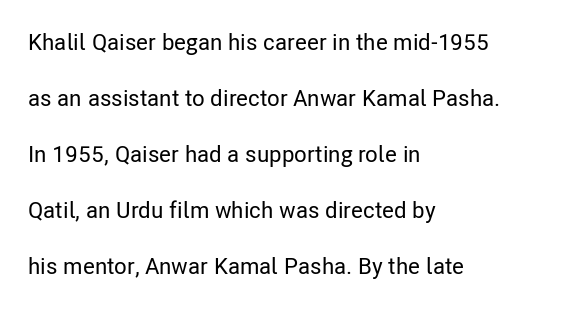
Type without underlining. Does extra space separate the letters? No, they use regular spacing. The typesetter chose a ragged-right arrangement here. Posture: vertical.
